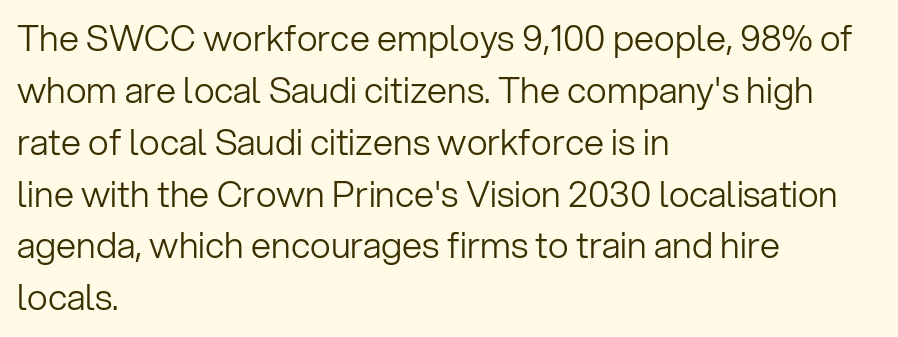
Compared with typical paragraphs, the rows here are spaced about the same. Think standard paragraph weight, or any step lighter than that. The rendering keeps characters at their native spacing. The paragraph shown leans on its left margin.
